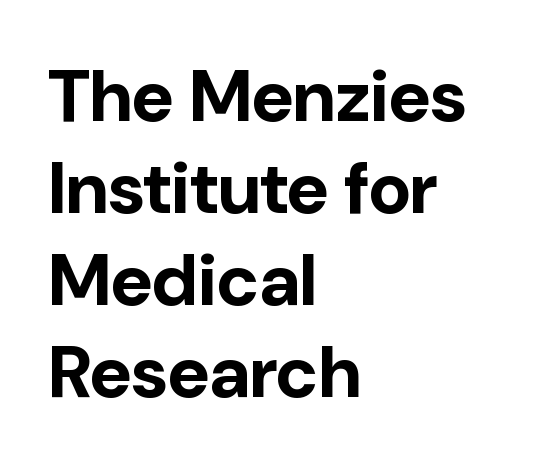
{"serif": "no", "italic": "no", "bold": "yes", "weight": "bold", "width": "normal", "stroke_contrast": "low", "x_height": "medium", "monospaced": "no", "underline": "no", "align": "left", "line_spacing": "normal", "line_spacing_ratio": 1.26, "letter_spacing": "normal", "letter_spacing_em": 0.0, "glyph_px": 73}
